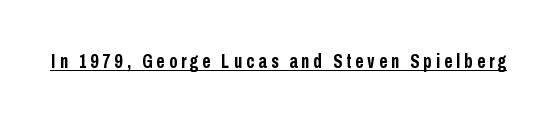
{"italic": "no", "bold": "yes", "underline": "yes", "letter_spacing": "wide", "letter_spacing_em": 0.21, "glyph_px": 20}
